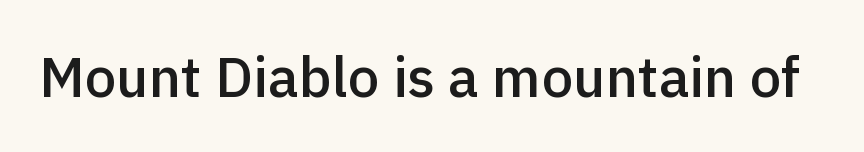
Q: Is the text bold? A: Semi-bold.
Q: Is the text italic (slanted)? A: No, it is upright.
Q: Is the typeface a serif or a sans-serif typeface? A: Sans-serif.
Q: Is the text underlined? A: No.
Q: Is the spacing between letters normal or unusually wide? A: Normal.
Q: Width (condensed, normal, or wide)? A: Normal.
Q: x-height? A: Medium.
Q: Monospaced? A: No.
